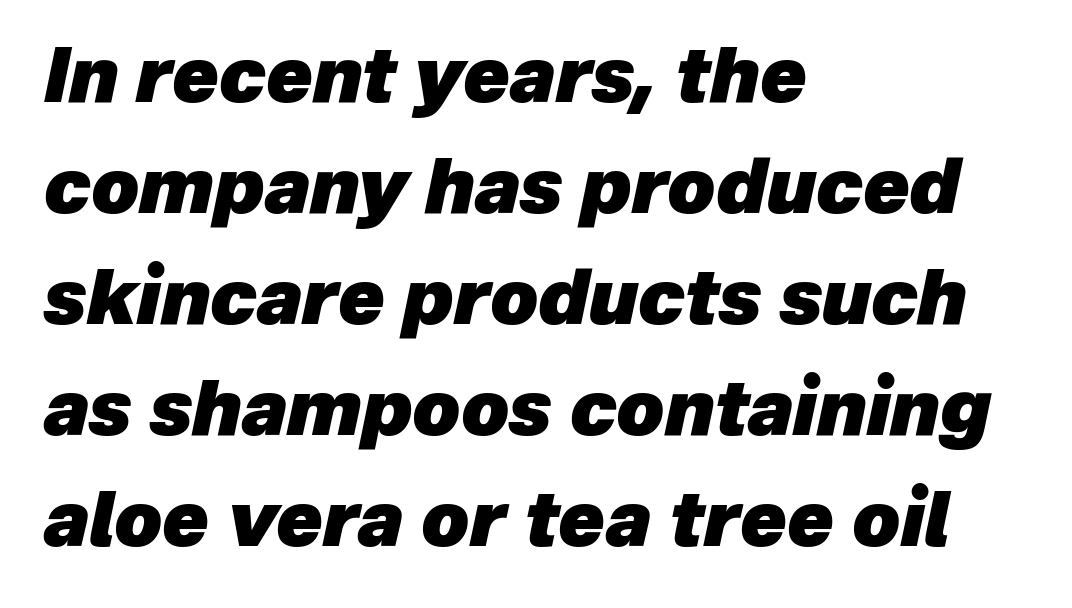
The image shows 75 px heavy type, italic (leaning right); set left-aligned, normal line spacing (1.48x), normal letter spacing, not underlined; low stroke contrast and a medium x-height.
